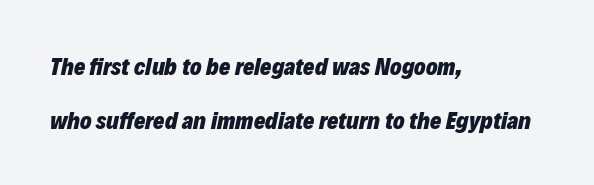
Q: Is the text bold? A: Yes.
Q: Is the text italic (slanted)? A: Yes, it leans right by about 12 degrees.
Q: Is the text underlined? A: No.
Q: How is the paragraph aligned? A: Left-aligned.
Q: Is the spacing between letters normal or unusually wide? A: Normal.
Q: Is the spacing between lines tight, normal or loose? A: Loose.
